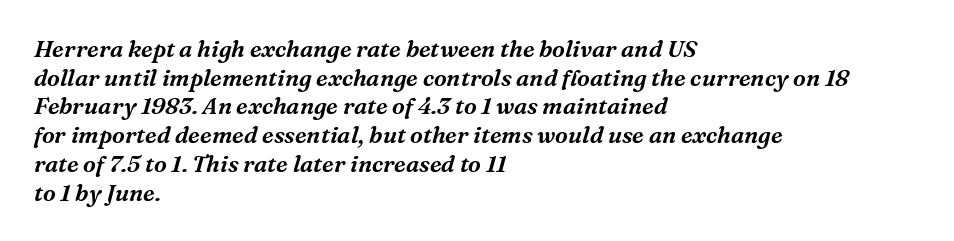
The image shows 23 px text type, italic (leaning right); set left-aligned, normal line spacing (1.25x), normal letter spacing, not underlined.
